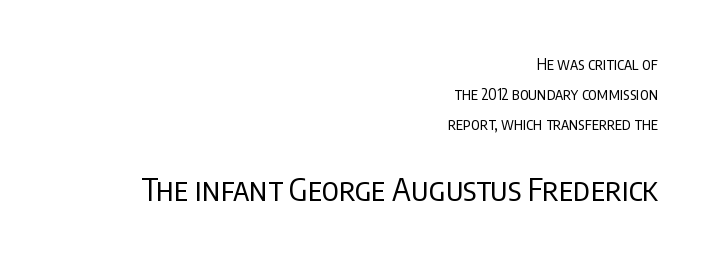
Unlike italic type, these characters show no tilt at all. Underlining? Definitely not there. What kind of face is this? One without serifs — a sans. This layout puts the modest block above and the oversized block below. Compared with typical body copy, the letter spacing here is the same. Heaviness? Minimal to ordinary, like unemphasized prose.
